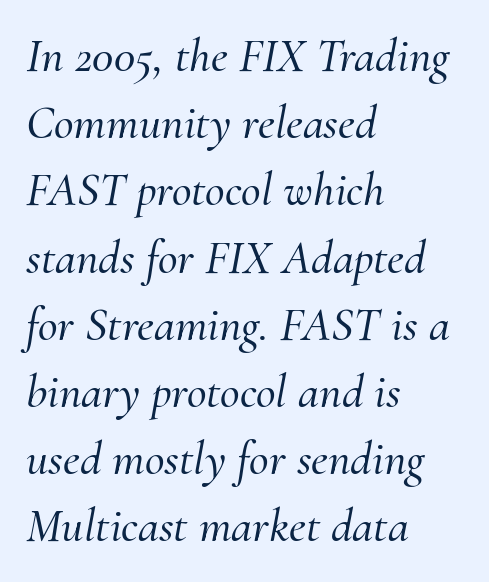
If you drew a line through each stem, it would be angled. What stands out about the letter spacing? Nothing — it is the standard amount. No word sits above an underline. One-word summary of the alignment: left. Type style note: has serifs.
